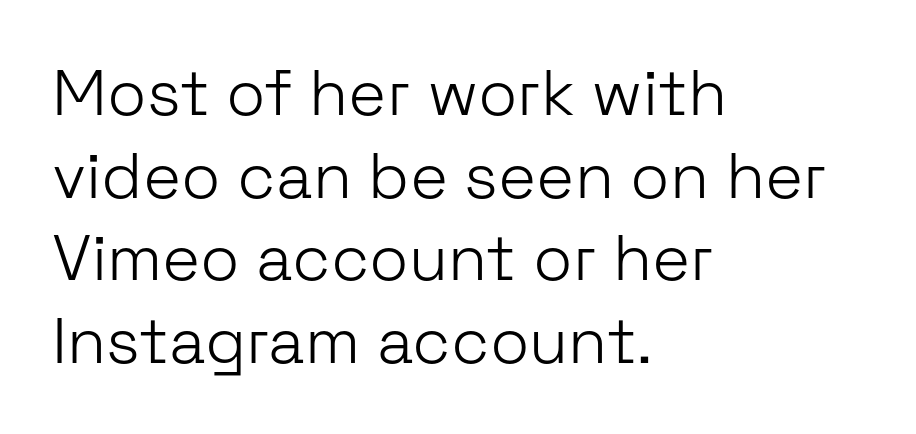
{"serif": "no", "italic": "no", "bold": "no", "weight": "light", "width": "normal", "stroke_contrast": "low", "x_height": "medium", "monospaced": "no", "underline": "no", "align": "left", "line_spacing": "normal", "line_spacing_ratio": 1.29, "letter_spacing": "normal", "letter_spacing_em": 0.0, "glyph_px": 64}
